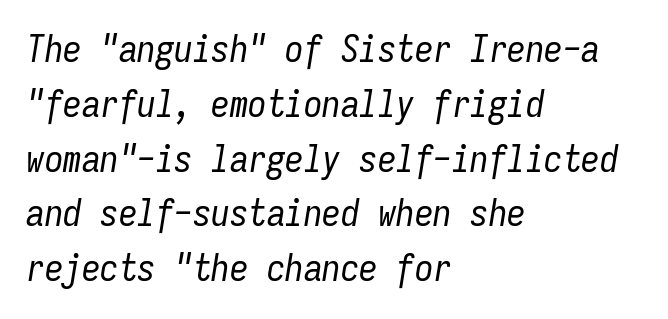
The image shows 37 px regular-weight, condensed type, italic (leaning right), monospaced; set left-aligned, normal line spacing (1.48x), normal letter spacing, not underlined; low stroke contrast and a medium x-height.
